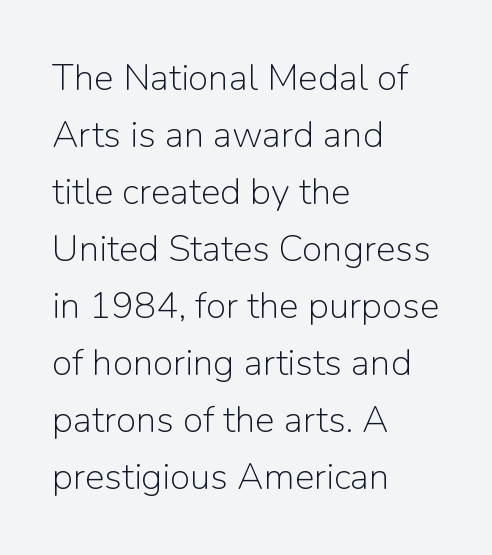
Q: Is the text bold? A: No.
Q: Is the text italic (slanted)? A: No, it is upright.
Q: Is the typeface a serif or a sans-serif typeface? A: Sans-serif.
Q: Is the text underlined? A: No.
Q: How is the paragraph aligned? A: Left-aligned.
Q: Is the spacing between letters normal or unusually wide? A: Normal.
Q: Is the spacing between lines tight, normal or loose? A: Normal.
Q: Width (condensed, normal, or wide)? A: Normal.
Q: Stroke contrast? A: Low.
Q: x-height? A: Medium.
Q: Monospaced? A: No.
